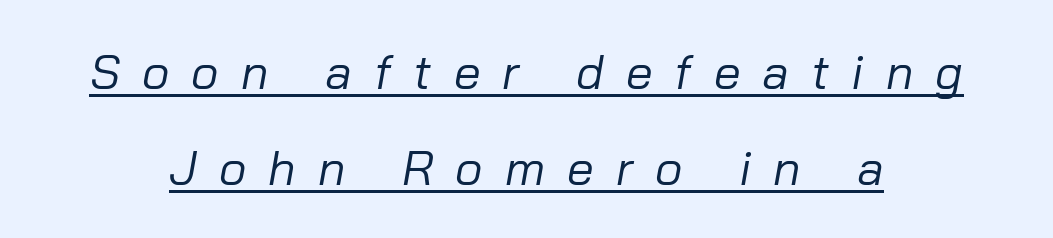
Characters follow at a spacing far wider than the type designer built in. One-word summary of the alignment: center. When letters slant like this, we call the style italic. The face looks like a standard text weight, possibly lighter. You could fit nearly another row in the gap between these rows.
